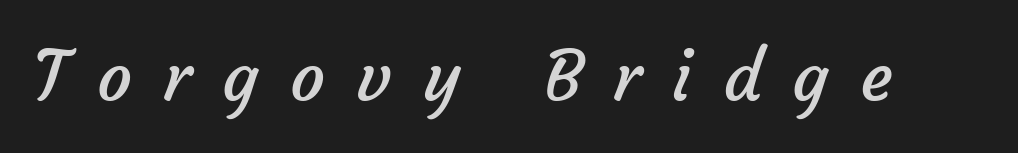
{"serif": "no", "bold": "no", "weight": "regular", "width": "normal", "stroke_contrast": "low", "x_height": "medium", "monospaced": "no", "underline": "no", "letter_spacing": "wide", "letter_spacing_em": 0.45, "glyph_px": 69}
